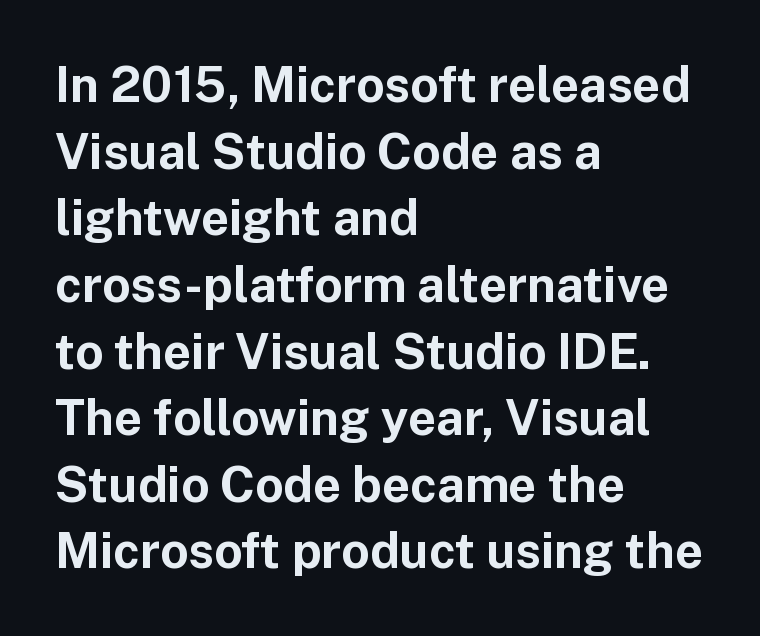
Q: Is the text bold? A: Yes.
Q: Is the text italic (slanted)? A: No, it is upright.
Q: Is the typeface a serif or a sans-serif typeface? A: Sans-serif.
Q: Is the text underlined? A: No.
Q: How is the paragraph aligned? A: Left-aligned.
Q: Is the spacing between letters normal or unusually wide? A: Normal.
Q: Is the spacing between lines tight, normal or loose? A: Normal.
Q: Width (condensed, normal, or wide)? A: Normal.
Q: Stroke contrast? A: Low.
Q: x-height? A: Medium.
Q: Monospaced? A: No.
